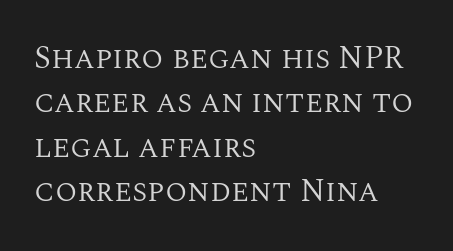
The face used here is proportionally spaced, like ordinary book or web type. Vertical stems look standard width or narrower in stroke. Honestly, there is no underline to notice here at all. If you drew a ruler down the left edge, every line would touch it.
